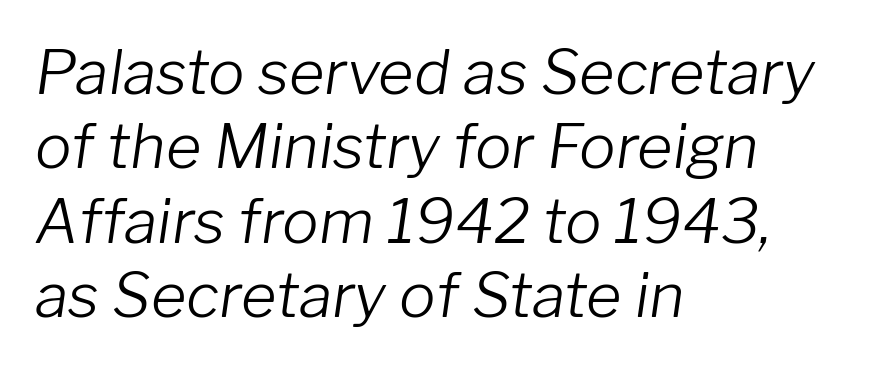
The image shows 61 px light type, italic (leaning right); set left-aligned, line spacing 1.22x, normal letter spacing, not underlined; low stroke contrast and a medium x-height.
